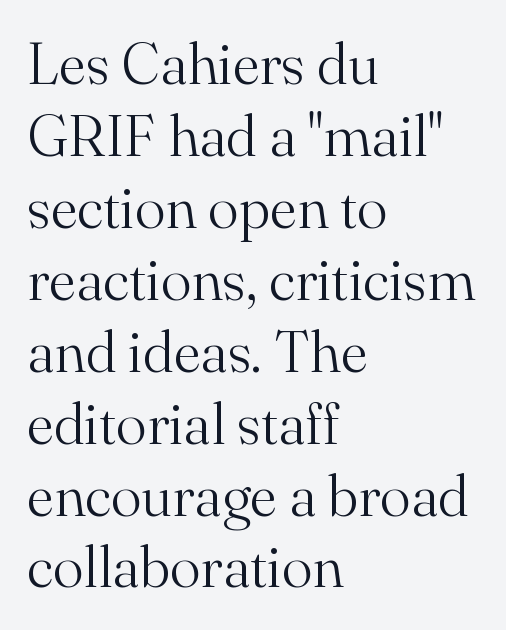
{"serif": "yes", "italic": "no", "bold": "no", "weight": "light", "width": "normal", "stroke_contrast": "medium", "x_height": "small", "monospaced": "no", "underline": "no", "align": "left", "line_spacing_ratio": 1.24, "letter_spacing": "normal", "letter_spacing_em": 0.0, "glyph_px": 58}
